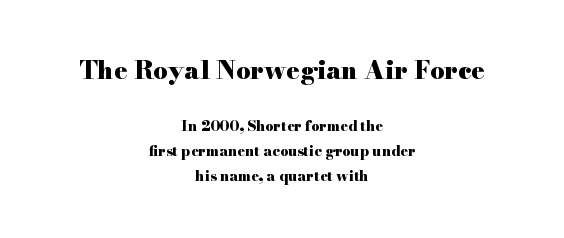
Q: Is the text bold? A: Yes.
Q: Is the text italic (slanted)? A: No, it is upright.
Q: Is the text underlined? A: No.
Q: How is the paragraph aligned? A: Centered.
Q: Is the spacing between letters normal or unusually wide? A: Normal.
Q: Which block of text is set in a larger size, the first (top) or the second (bottom)? A: The first (top) one.
